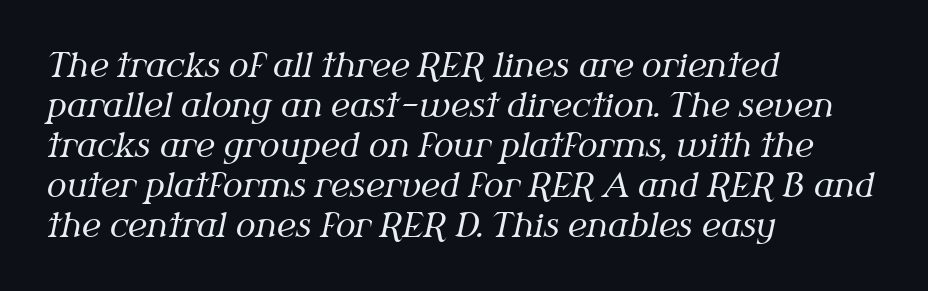
The image shows 33 px regular-weight serif type, italic (leaning right); set left-aligned, line spacing 1.21x, normal letter spacing, not underlined; medium stroke contrast and a medium x-height.
